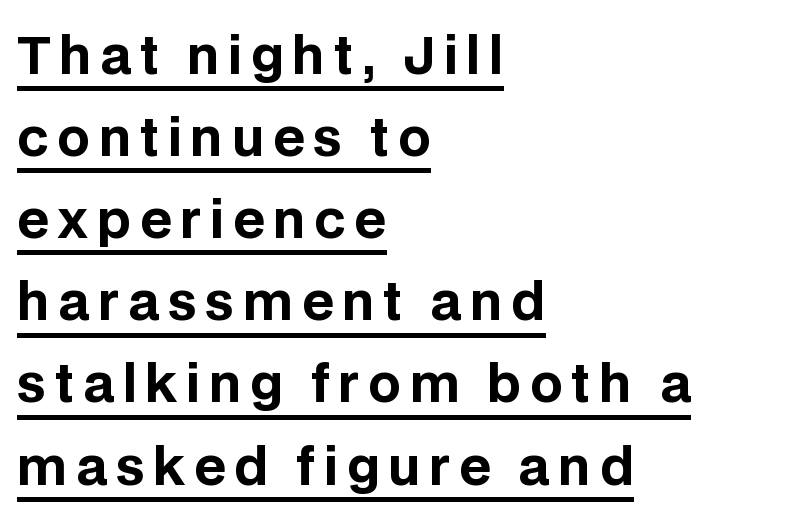
Q: Is the text bold? A: Yes.
Q: Is the text italic (slanted)? A: No, it is upright.
Q: Is the typeface a serif or a sans-serif typeface? A: Sans-serif.
Q: Is the text underlined? A: Yes.
Q: How is the paragraph aligned? A: Left-aligned.
Q: Is the spacing between lines tight, normal or loose? A: Normal.
Q: Width (condensed, normal, or wide)? A: Normal.
Q: Stroke contrast? A: Low.
Q: x-height? A: Large.
Q: Monospaced? A: No.
